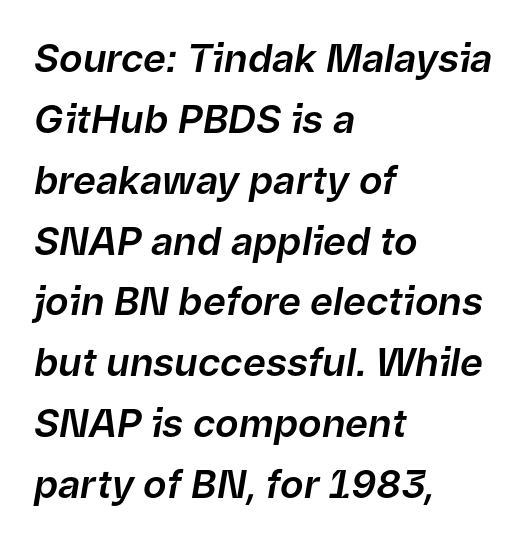
Q: Is the text italic (slanted)? A: Yes, it leans right by about 9 degrees.
Q: Is the text underlined? A: No.
Q: How is the paragraph aligned? A: Left-aligned.
Q: Is the spacing between letters normal or unusually wide? A: Normal.
Q: Is the spacing between lines tight, normal or loose? A: Normal.
Q: Width (condensed, normal, or wide)? A: Normal.
Q: Stroke contrast? A: Low.
Q: x-height? A: Medium.
Q: Monospaced? A: No.
